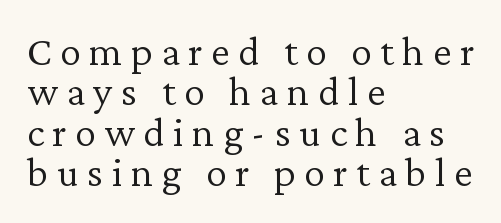
The image shows 42 px light serif type, upright; set left-aligned, tight line spacing (0.96x), unusually wide letter spacing (+0.2 em), not underlined; low stroke contrast and a medium x-height.
